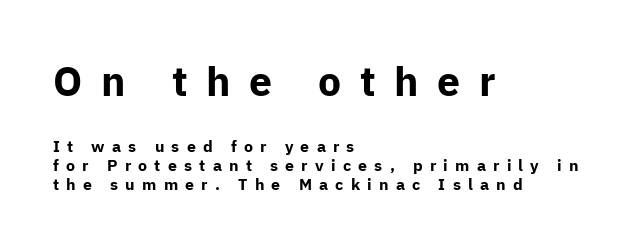
The line texture is sparse and dotted thanks to wide tracking. I'd call this a sans setting — the letters go barefoot. Looks like regular typesetting: each glyph gets only the width it needs. The axis of the letterforms is exactly vertical. Visually the block forms a straight wall on the left and a jagged coastline on the right.
